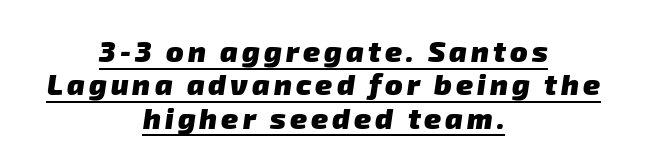
{"serif": "no", "bold": "yes", "weight": "heavy", "width": "normal", "stroke_contrast": "low", "x_height": "medium", "monospaced": "no", "underline": "yes", "align": "center", "line_spacing": "tight", "line_spacing_ratio": 1.15, "glyph_px": 29}
